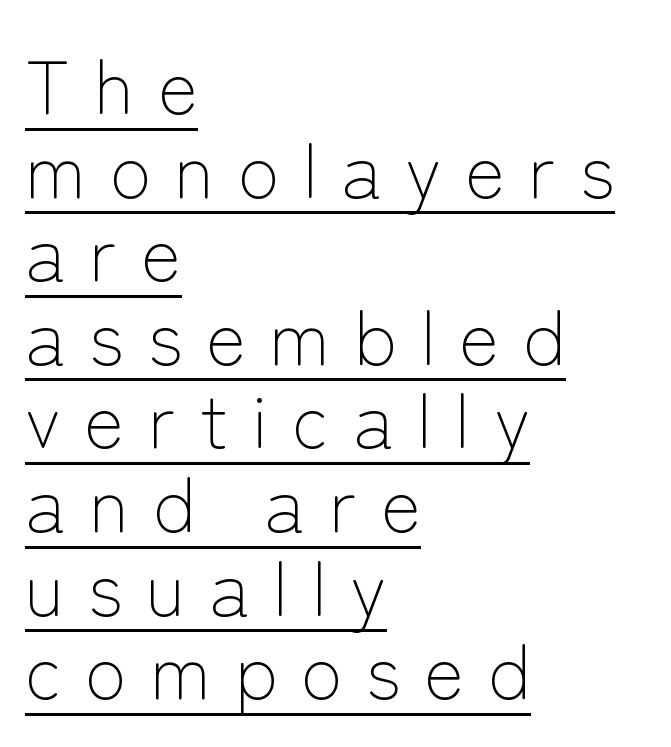
{"serif": "no", "italic": "no", "bold": "no", "weight": "light", "width": "normal", "stroke_contrast": "low", "x_height": "medium", "monospaced": "no", "underline": "yes", "align": "left", "line_spacing": "tight", "line_spacing_ratio": 1.1, "letter_spacing": "wide", "letter_spacing_em": 0.31, "glyph_px": 76}
